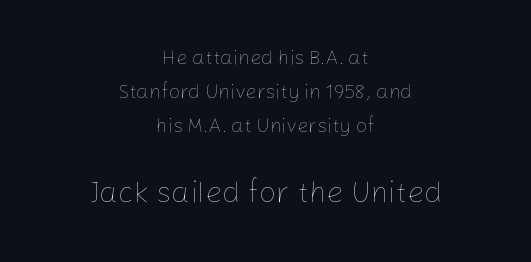
Q: Is the text bold? A: No.
Q: Is the text italic (slanted)? A: No, it is upright.
Q: Is the text underlined? A: No.
Q: How is the paragraph aligned? A: Centered.
Q: Is the spacing between letters normal or unusually wide? A: Normal.
Q: Which block of text is set in a larger size, the first (top) or the second (bottom)? A: The second (bottom) one.
Q: Width (condensed, normal, or wide)? A: Normal.
Q: Stroke contrast? A: Low.
Q: x-height? A: Medium.
Q: Monospaced? A: No.
